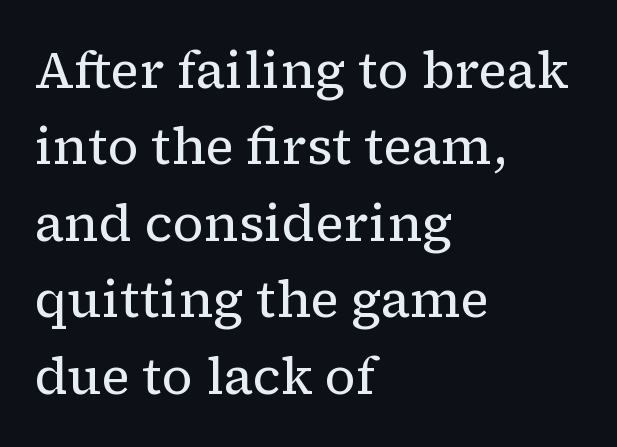
Letters rest on an invisible, unmarked baseline. Summary of weight: not heavy and not bold. Vertical strokes here are truly vertical. Do the characters align in a grid? No, the font is proportional.
